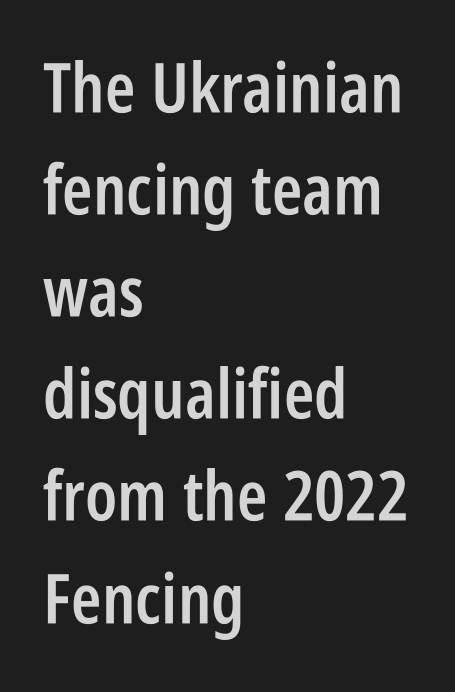
Stems and bowls a touch heavier than normal — semibold. Does the lettering tilt? It doesn't — this is upright. Each row of text sits above clean, open space. Teacher's note: observe the even left margin — that is flush-left alignment. Each word holds together tightly as a unit, with standard inter-letter gaps. This sample keeps an unexceptional amount of space between lines.
